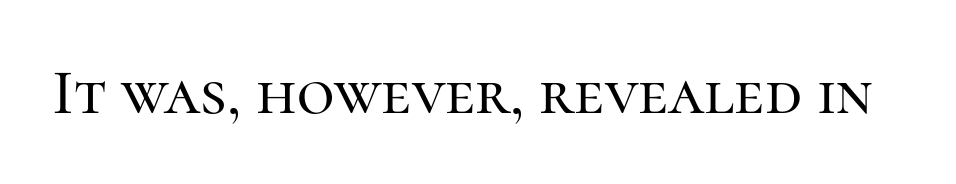
Letter spacing: default. Ordinary non-slanted type is in use. Letterform terminals end in serifs throughout the passage. Just letters on the line, the space beneath them empty. The passage shown is typed in a proportional face where columns would drift.
